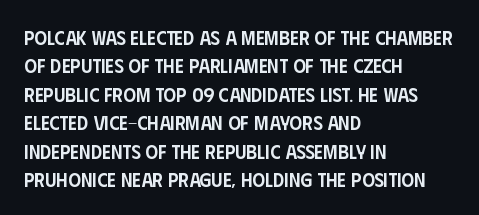
The strokes are fattened partway — semibold, not bold. The typesetter chose a ragged-right arrangement here. The letters sit at their default tracking, neither squeezed nor spread. If you measured baseline to baseline, you'd find a middling distance. The font's upright variant was chosen for this text.
